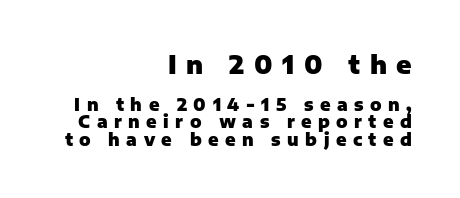
The image shows 25 px bold type, upright; set right-aligned, tight line spacing (1.01x), unusually wide letter spacing (+0.38 em), not underlined; the first (top) block is 1.47x larger.
